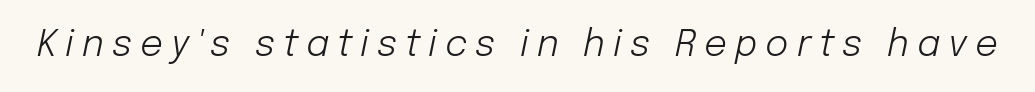
Q: Is the text bold? A: No.
Q: Is the text italic (slanted)? A: Yes, it leans right by about 12 degrees.
Q: Is the text underlined? A: No.
Q: Is the spacing between letters normal or unusually wide? A: Unusually wide.
Q: Width (condensed, normal, or wide)? A: Normal.
Q: Stroke contrast? A: Low.
Q: x-height? A: Medium.
Q: Monospaced? A: No.
